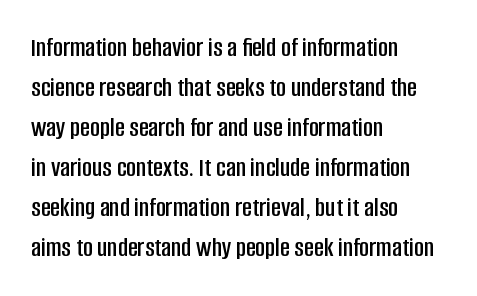
Q: Is the text italic (slanted)? A: No, it is upright.
Q: Is the text underlined? A: No.
Q: How is the paragraph aligned? A: Left-aligned.
Q: Is the spacing between letters normal or unusually wide? A: Normal.
Q: Is the spacing between lines tight, normal or loose? A: Normal.
